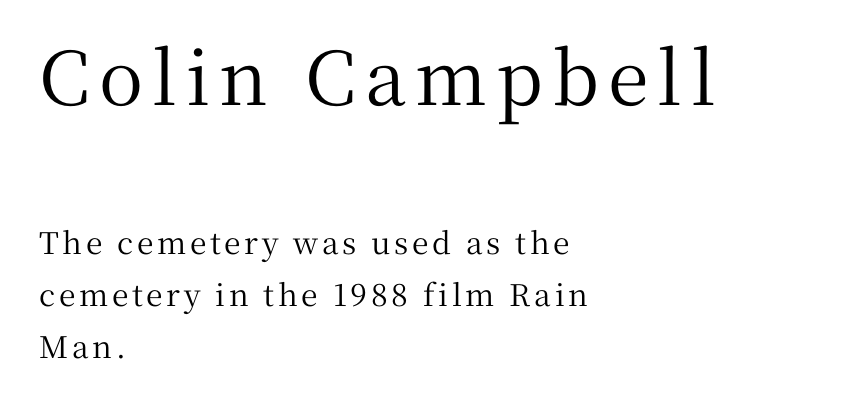
The passage shown is typed in a proportional face where columns would drift. Italic: no, the glyphs are upright roman. Reading top to bottom, the characters get smaller at the block break. This is serif lettering, the kind often seen in printed books.
